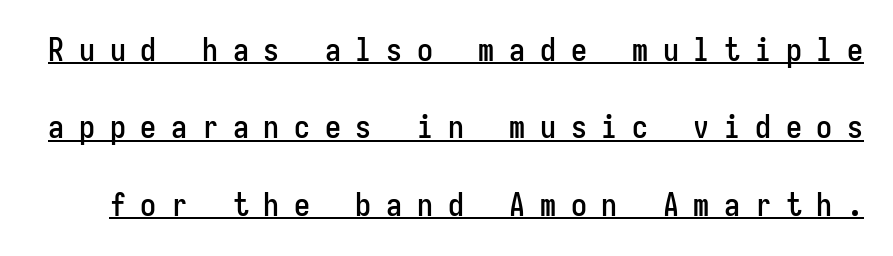
Q: Is the text italic (slanted)? A: No, it is upright.
Q: Is the typeface a serif or a sans-serif typeface? A: Sans-serif.
Q: Is the text underlined? A: Yes.
Q: Is the spacing between letters normal or unusually wide? A: Unusually wide.
Q: Is the spacing between lines tight, normal or loose? A: Loose.
Q: Width (condensed, normal, or wide)? A: Condensed.
Q: Stroke contrast? A: Low.
Q: x-height? A: Medium.
Q: Monospaced? A: Yes.
